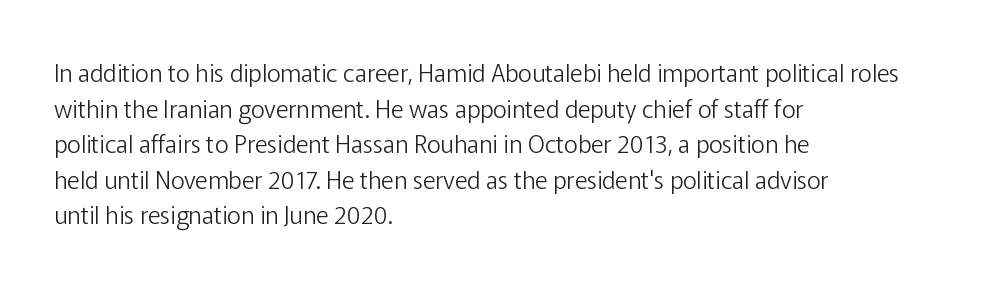
No italicization has been applied; the sample stays upright. Each line starts at the same left margin while the right side varies. Weight: regular or lighter. Compared with typical paragraphs, the rows here are spaced about the same. No extra tracking has been applied to these lines. Any mark beneath the type? The region is blank.
